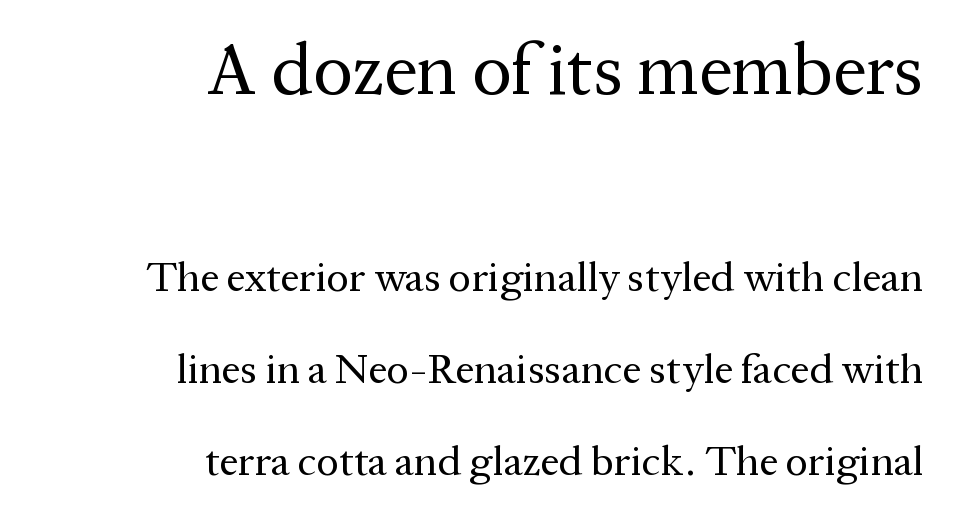
{"serif": "yes", "italic": "no", "bold": "no", "weight": "regular", "width": "normal", "stroke_contrast": "medium", "x_height": "medium", "monospaced": "no", "underline": "no", "align": "right", "line_spacing": "loose", "line_spacing_ratio": 2.19, "letter_spacing": "normal", "letter_spacing_em": 0.0, "larger_block": "first", "size_ratio": 1.76, "glyph_px": 74}
